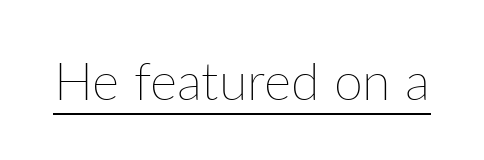
A continuous stroke trails under the words, as in a hyperlink. No extra tracking has been applied to these lines. A roman cut, with each character standing at attention. No extra ink here — the face is not bold. The passage shown is typed in a proportional face where columns would drift.
